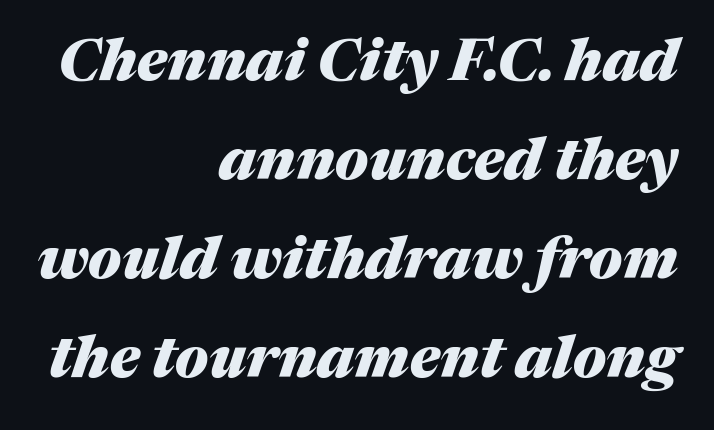
The image shows 59 px heavy type, italic (leaning right); set right-aligned, normal line spacing (1.68x), normal letter spacing, not underlined; medium stroke contrast and a medium x-height.
